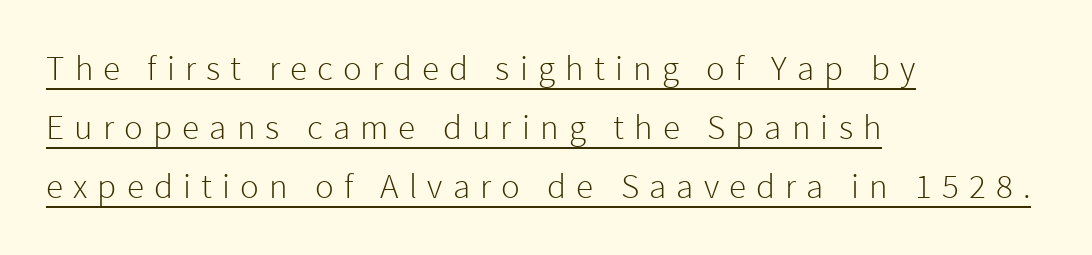
The image shows 35 px light sans-serif type, upright; set left-aligned, normal line spacing (1.68x), unusually wide letter spacing (+0.29 em), underlined; low stroke contrast and a medium x-height.
